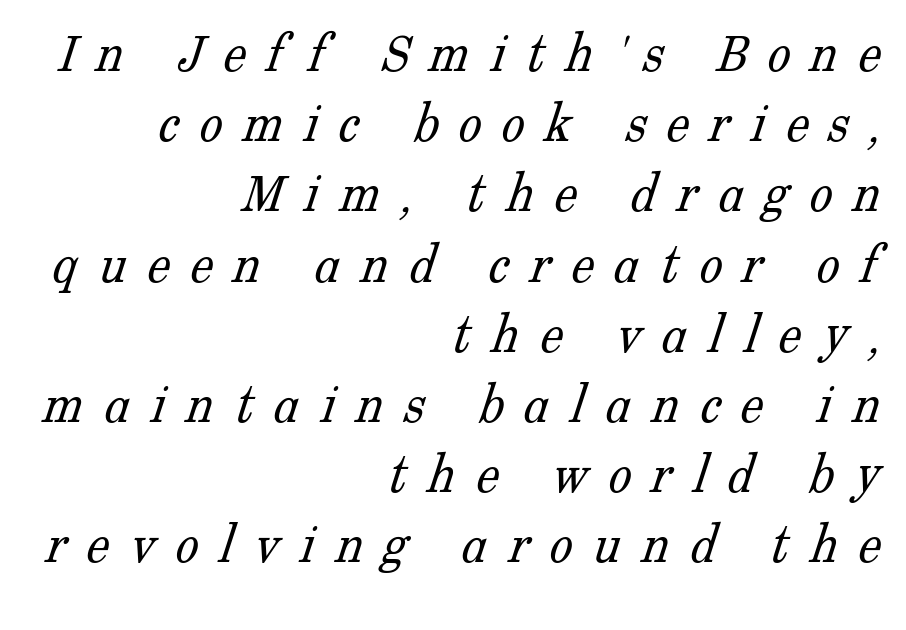
The glyphs are unaccompanied by any horizontal stroke below them. The passage is arranged like a letterhead date or caption credit — flush right. The face used here is rendered with a markedly widened letterfit. Note the varied advance widths — an 'i' is clearly narrower than an 'm'. The rendering shows small feet on the letterforms — a serif design.
